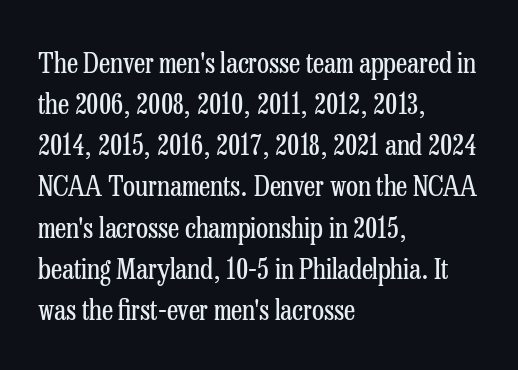
Honestly, the row spacing looks completely unremarkable. Teacher's note: observe the even left margin — that is flush-left alignment. Each letter keeps its own natural width here, so spacing adapts to shape. Stems here are at most as thick as an everyday book face. Tracking value appears to be zero — textbook default spacing. Anything drawn beneath the words? Only blank space.
